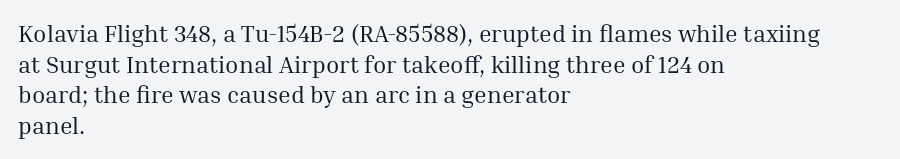
Is the type heavy? It reads as light-to-regular instead. Leftover space on each line is placed entirely after the last word. Characters follow at the spacing the type designer built in. The passage shown stacks its lines at a standard gap.
